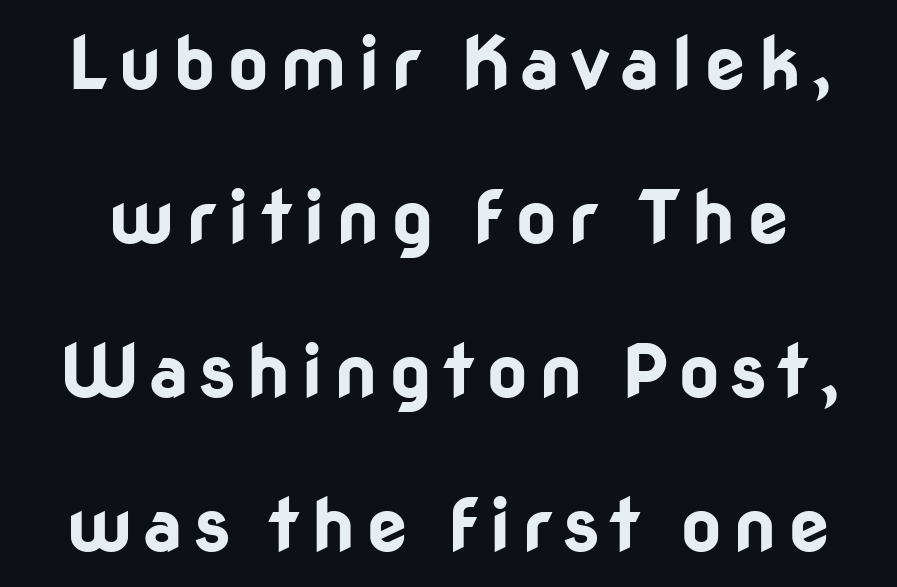
The image shows 73 px bold sans-serif type, upright; set loose line spacing (2.11x), not underlined; low stroke contrast and a medium x-height.
